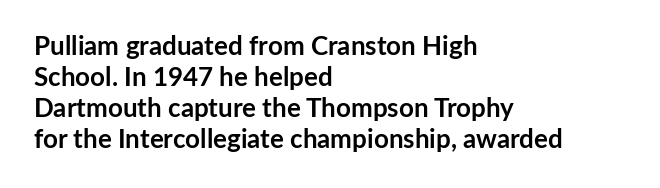
The image shows 26 px bold type, upright; set left-aligned, line spacing 1.19x, normal letter spacing, not underlined.
